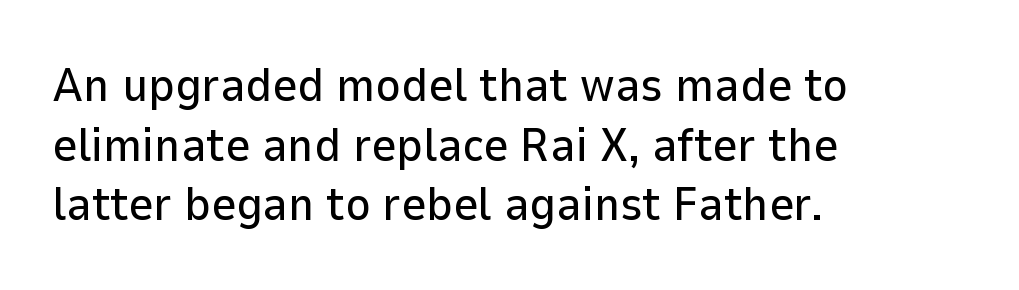
This rendering features lettering with no underline. Italic? Not at all — the glyphs are vertical. You could not count columns in this text — the font is proportionally spaced. The lines are quadded left. In terms of letterform style, serifs are entirely absent. Tracking value appears to be zero — textbook default spacing.
